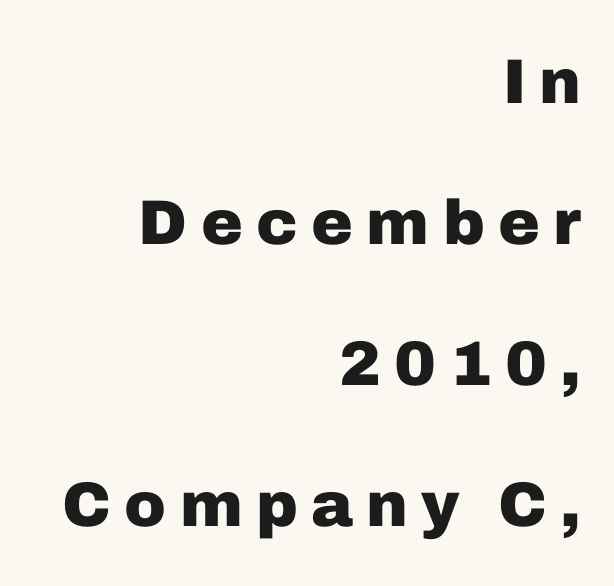
Grotesque or geometric, the face here clearly has no serifs. Characters follow at a spacing far wider than the type designer built in. Horizontally, the lines are justified to the trailing edge only. Leading: increased.
